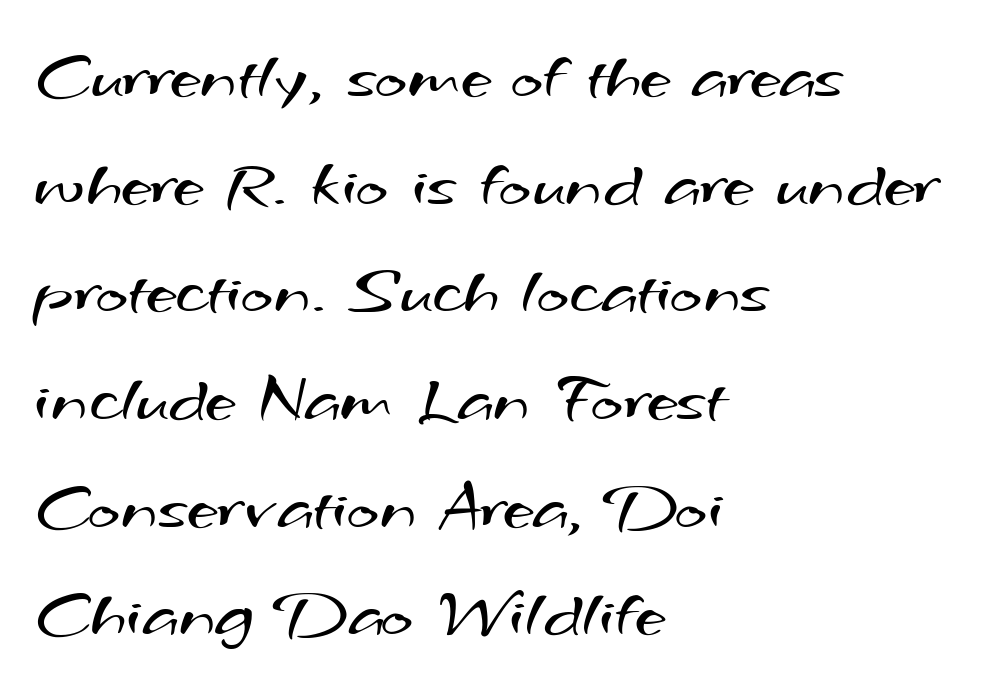
{"serif": "no", "bold": "no", "weight": "regular", "width": "wide", "stroke_contrast": "medium", "x_height": "small", "monospaced": "no", "underline": "no", "align": "left", "line_spacing": "normal", "line_spacing_ratio": 1.56, "letter_spacing": "normal", "letter_spacing_em": 0.0, "glyph_px": 69}
